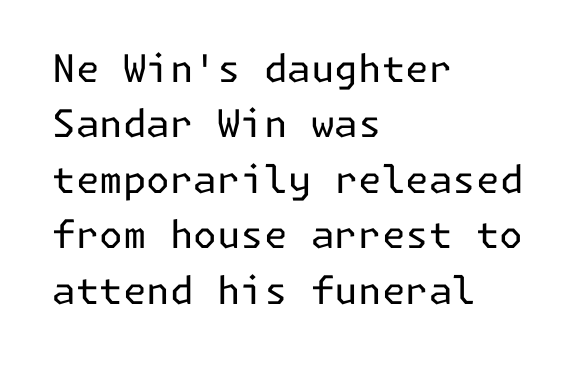
The image shows 38 px regular-weight sans-serif type, upright; set left-aligned, normal line spacing (1.46x), normal letter spacing, not underlined; low stroke contrast and a medium x-height.
